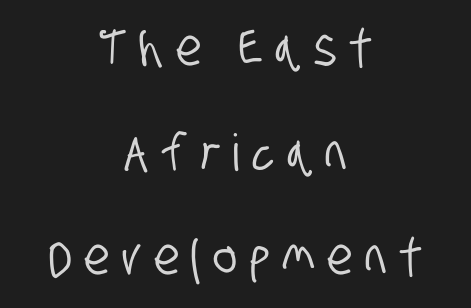
Q: Is the typeface a serif or a sans-serif typeface? A: Sans-serif.
Q: Is the text underlined? A: No.
Q: How is the paragraph aligned? A: Centered.
Q: Is the spacing between letters normal or unusually wide? A: Unusually wide.
Q: Is the spacing between lines tight, normal or loose? A: Loose.
Q: Width (condensed, normal, or wide)? A: Condensed.
Q: Stroke contrast? A: Low.
Q: x-height? A: Large.
Q: Monospaced? A: No.
